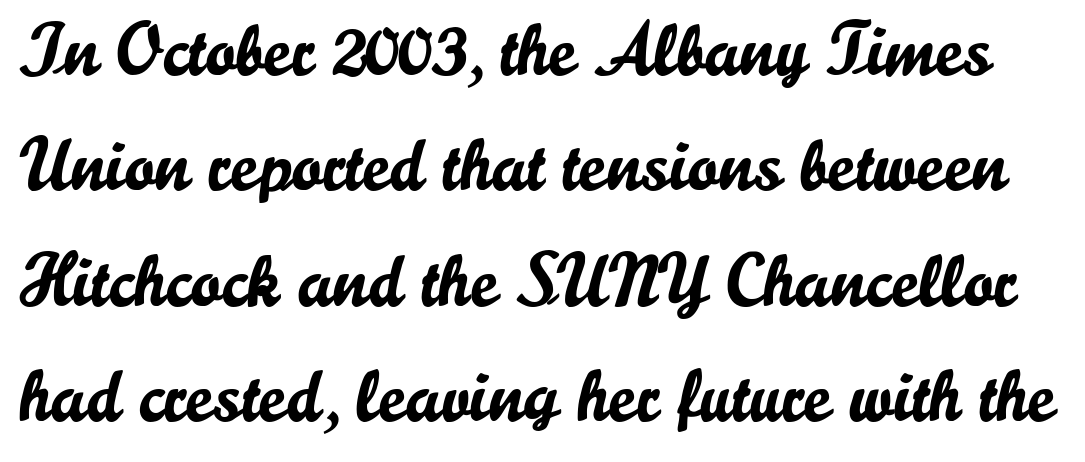
The image shows 74 px sans-serif type; set normal line spacing (1.56x), normal letter spacing, not underlined; low stroke contrast and a small x-height.
